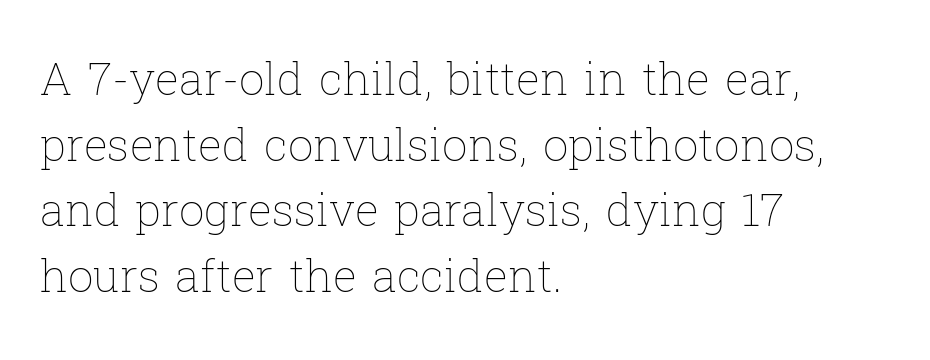
{"italic": "no", "bold": "no", "weight": "thin", "width": "normal", "stroke_contrast": "low", "x_height": "medium", "monospaced": "no", "underline": "no", "align": "left", "line_spacing": "normal", "line_spacing_ratio": 1.46, "letter_spacing": "normal", "letter_spacing_em": 0.0, "glyph_px": 45}
